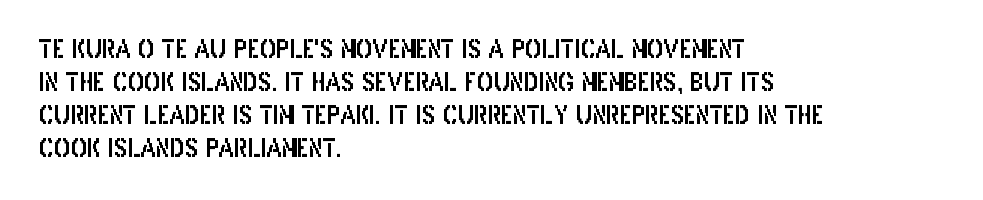
The type sits square on the baseline with zero lean. Students, observe: this is what conventionally led text looks like. Notice how the passage keeps a crisp vertical edge on the left only. Lines of text with bare space underneath.
